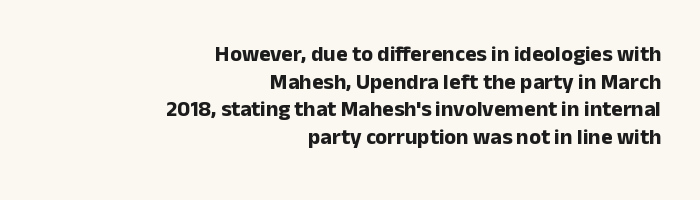
These lines were composed using upright roman letters. As a designer I'd log this as weight 700, bold. These lines are set flush right with a ragged left edge. Glyph-to-glyph distance matches everyday printed text.
